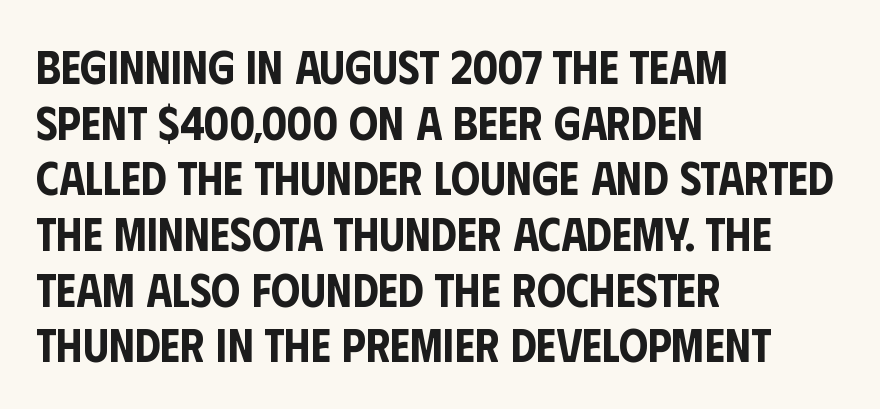
Italic: no, the glyphs are upright roman. Inter-character spacing is left at the font's built-in metrics. Does the copy run flush right? No — it runs flush left. Observe the absence of serifs on each vertical stroke in this sample. Proportional: the letters do not fall into vertical columns.
